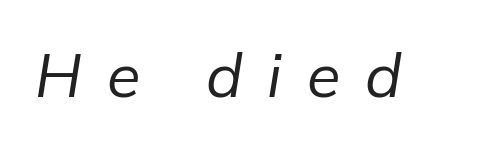
In terms of posture, this sample is oblique. The rendering uses natural spacing where letterforms have individual widths. You could only call the tracking loose — the letters float apart. Underlining? Definitely not there.
